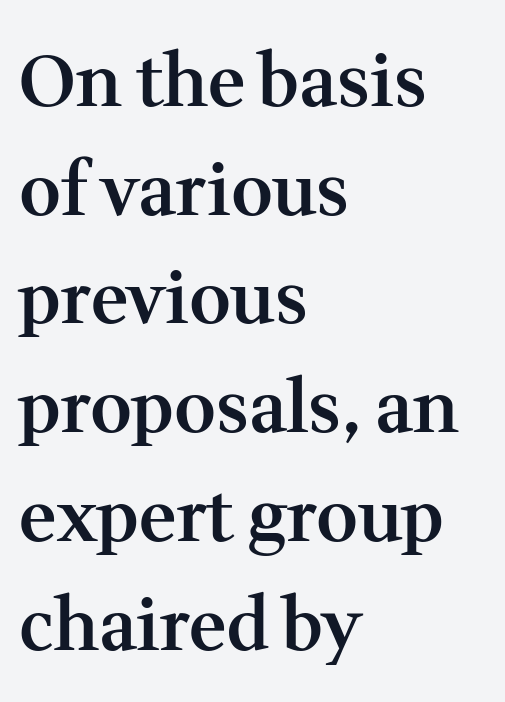
{"serif": "yes", "italic": "no", "bold": "semi", "weight": "semibold", "width": "normal", "stroke_contrast": "medium", "x_height": "medium", "monospaced": "no", "underline": "no", "align": "left", "line_spacing": "normal", "line_spacing_ratio": 1.51, "letter_spacing": "normal", "letter_spacing_em": 0.0, "glyph_px": 72}
